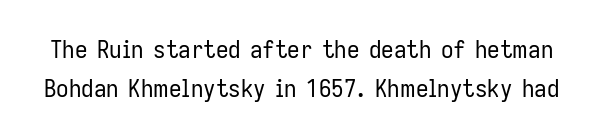
Q: Is the text bold? A: No.
Q: Is the text italic (slanted)? A: No, it is upright.
Q: Is the text underlined? A: No.
Q: Is the spacing between letters normal or unusually wide? A: Normal.
Q: Is the spacing between lines tight, normal or loose? A: Normal.
